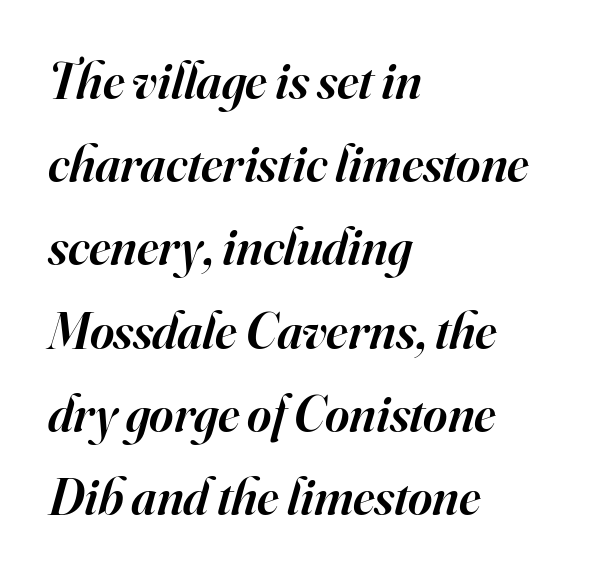
Q: Is the text bold? A: Semi-bold.
Q: Is the text italic (slanted)? A: Yes, it leans right by about 16 degrees.
Q: Is the typeface a serif or a sans-serif typeface? A: Serif.
Q: Is the text underlined? A: No.
Q: How is the paragraph aligned? A: Left-aligned.
Q: Is the spacing between letters normal or unusually wide? A: Normal.
Q: Is the spacing between lines tight, normal or loose? A: Normal.
Q: Width (condensed, normal, or wide)? A: Normal.
Q: Stroke contrast? A: High.
Q: x-height? A: Small.
Q: Monospaced? A: No.
